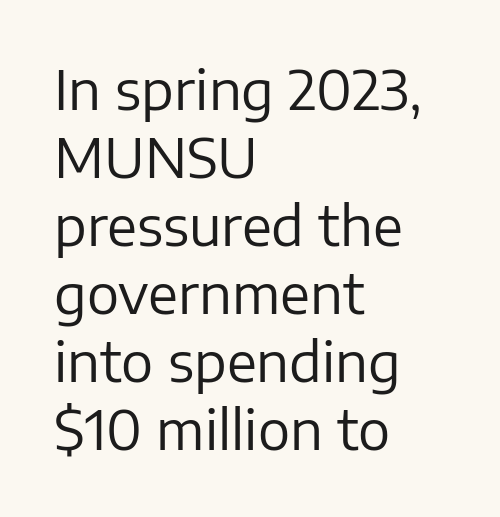
The image shows 54 px regular-weight sans-serif type, upright; set left-aligned, normal line spacing (1.26x), normal letter spacing, not underlined; low stroke contrast and a medium x-height.
